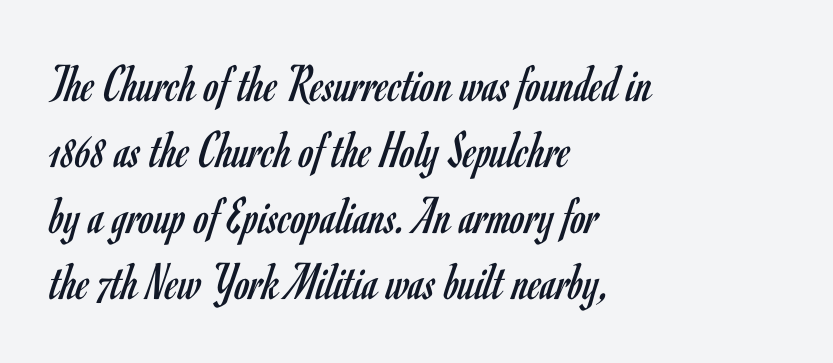
{"serif": "no", "bold": "no", "weight": "regular", "width": "condensed", "stroke_contrast": "low", "x_height": "small", "monospaced": "no", "underline": "no", "align": "left", "line_spacing_ratio": 1.22, "letter_spacing": "normal", "letter_spacing_em": 0.0, "glyph_px": 54}
